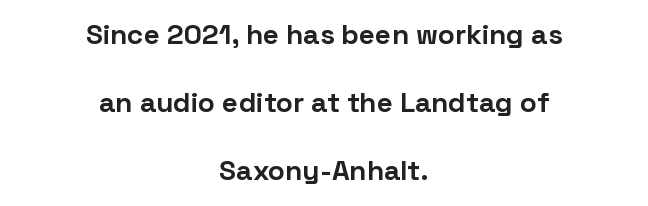
{"serif": "no", "italic": "no", "bold": "yes", "weight": "bold", "width": "normal", "stroke_contrast": "low", "x_height": "medium", "monospaced": "no", "underline": "no", "align": "center", "line_spacing": "loose", "line_spacing_ratio": 2.43, "letter_spacing": "normal", "letter_spacing_em": 0.0, "glyph_px": 28}
